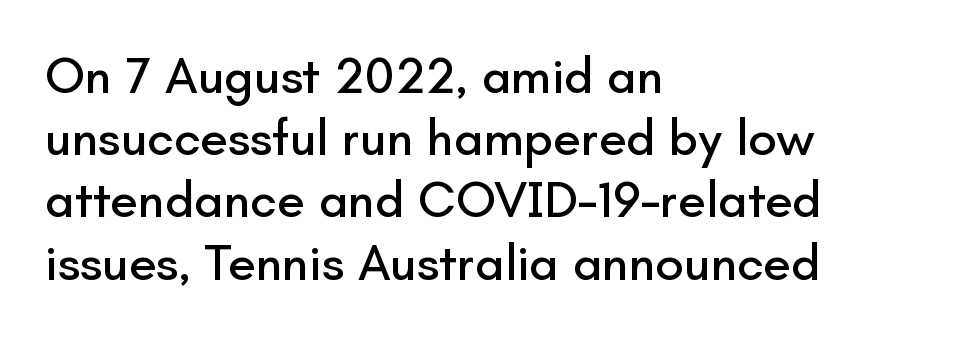
Is the letter spacing exaggerated? No — it looks like the ordinary default. These lines are rendered in a variable-pitch font. Unmarked baselines from the first word to the last. Is there any slant? The stems are plumb.
